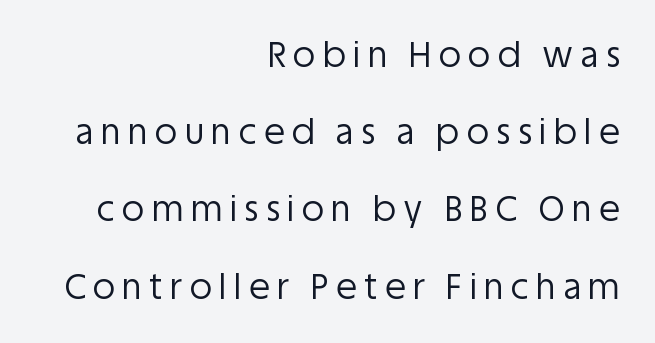
Q: Is the text bold? A: No.
Q: Is the text italic (slanted)? A: No, it is upright.
Q: Is the typeface a serif or a sans-serif typeface? A: Sans-serif.
Q: Is the text underlined? A: No.
Q: How is the paragraph aligned? A: Right-aligned.
Q: Is the spacing between letters normal or unusually wide? A: Unusually wide.
Q: Is the spacing between lines tight, normal or loose? A: Loose.
Q: Width (condensed, normal, or wide)? A: Normal.
Q: Stroke contrast? A: Low.
Q: x-height? A: Large.
Q: Monospaced? A: No.
